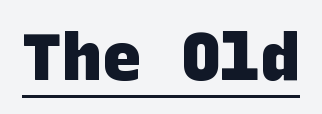
The image shows 66 px heavy sans-serif type; set normal letter spacing, underlined; low stroke contrast and a large x-height.
